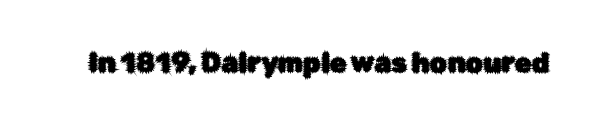
This rendering leaves character spacing at its baseline value. Has an underline been added? It has not. No italicization has been applied; the sample stays upright.
